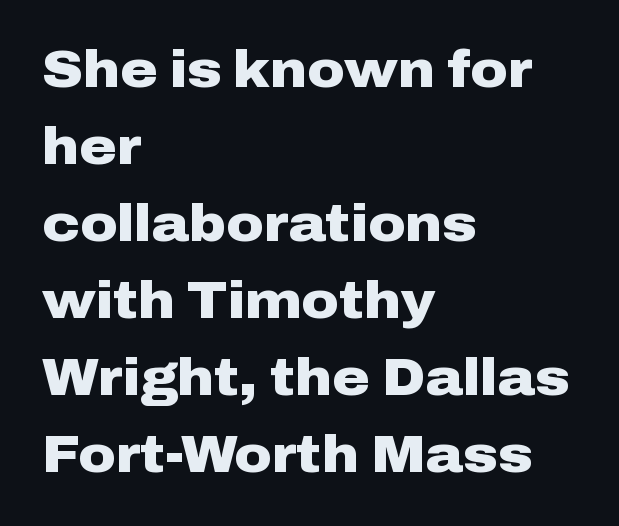
{"serif": "no", "italic": "no", "bold": "yes", "weight": "heavy", "width": "wide", "stroke_contrast": "low", "x_height": "medium", "monospaced": "no", "underline": "no", "align": "left", "line_spacing": "normal", "line_spacing_ratio": 1.51, "letter_spacing": "normal", "letter_spacing_em": 0.0, "glyph_px": 51}
